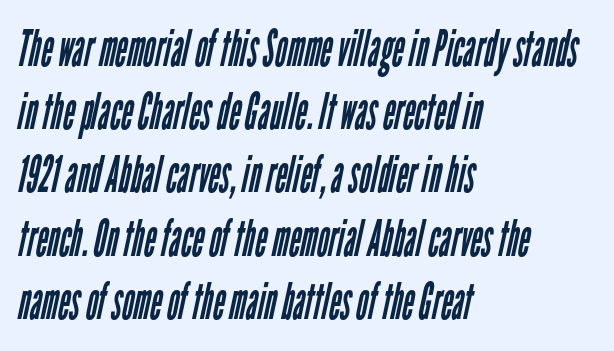
Each letter keeps its own natural width here, so spacing adapts to shape. Words appear dense and cohesive because spacing is normal. Weight: not bold — regular or lighter. The type family on display is of the sans-serif kind. Only glyphs here, with clear space below each row.
